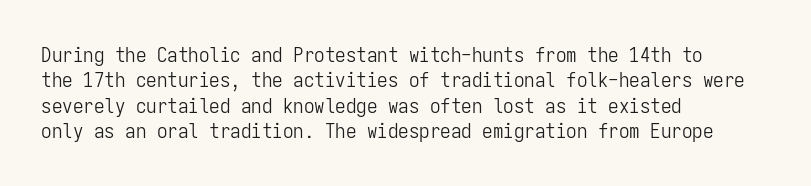
A bare baseline throughout the passage. Line beginnings align vertically; line endings do not. This sample uses plain, unmodified letter spacing. Posture: straight, roman, zero tilt. Is this a heavy cut? Hardly; it is regular or lighter.
